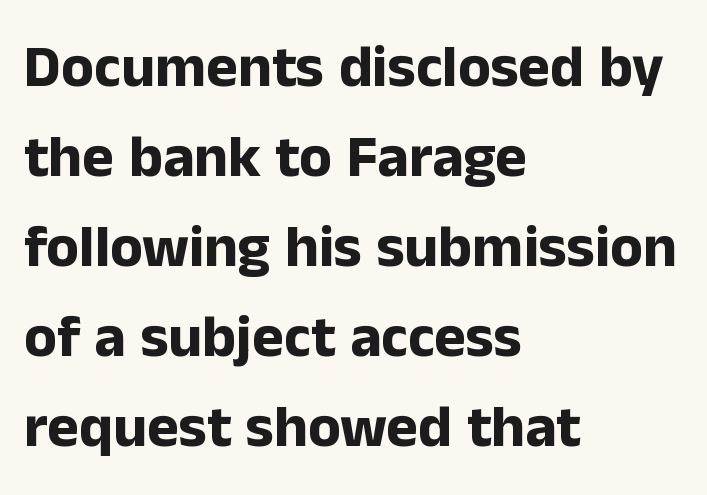
The image shows 60 px bold sans-serif type, upright; set left-aligned, normal line spacing (1.5x), normal letter spacing, not underlined; low stroke contrast and a medium x-height.
